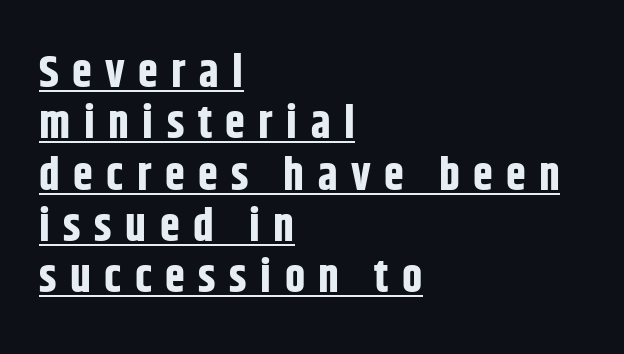
{"serif": "no", "italic": "no", "bold": "yes", "weight": "bold", "width": "condensed", "stroke_contrast": "low", "x_height": "large", "monospaced": "no", "underline": "yes", "align": "left", "line_spacing": "tight", "line_spacing_ratio": 1.14, "letter_spacing": "wide", "letter_spacing_em": 0.3, "glyph_px": 45}
